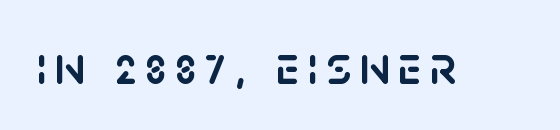
{"serif": "no", "italic": "no", "width": "normal", "stroke_contrast": "low", "x_height": "large", "monospaced": "no", "underline": "no", "glyph_px": 55}
